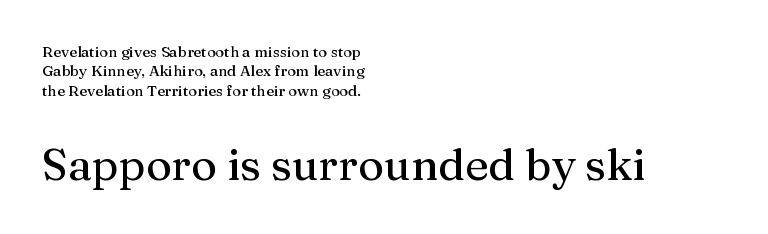
{"serif": "yes", "italic": "no", "width": "normal", "stroke_contrast": "medium", "x_height": "medium", "monospaced": "no", "underline": "no", "align": "left", "line_spacing": "normal", "line_spacing_ratio": 1.3, "letter_spacing": "normal", "letter_spacing_em": 0.0, "larger_block": "second", "size_ratio": 2.93, "glyph_px": 44}
